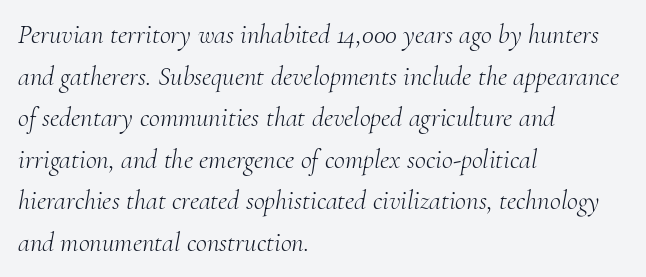
{"italic": "yes", "lean": "right", "slant_degrees": 10, "bold": "no", "underline": "no", "align": "left", "line_spacing": "normal", "line_spacing_ratio": 1.54, "letter_spacing": "normal", "letter_spacing_em": 0.0, "glyph_px": 27}
